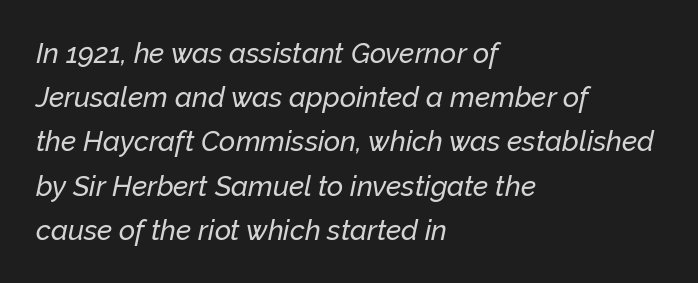
Q: Is the text italic (slanted)? A: Yes, it leans right by about 12 degrees.
Q: Is the text underlined? A: No.
Q: How is the paragraph aligned? A: Left-aligned.
Q: Is the spacing between letters normal or unusually wide? A: Normal.
Q: Is the spacing between lines tight, normal or loose? A: Normal.
Q: Width (condensed, normal, or wide)? A: Normal.
Q: Stroke contrast? A: Low.
Q: x-height? A: Medium.
Q: Monospaced? A: No.
